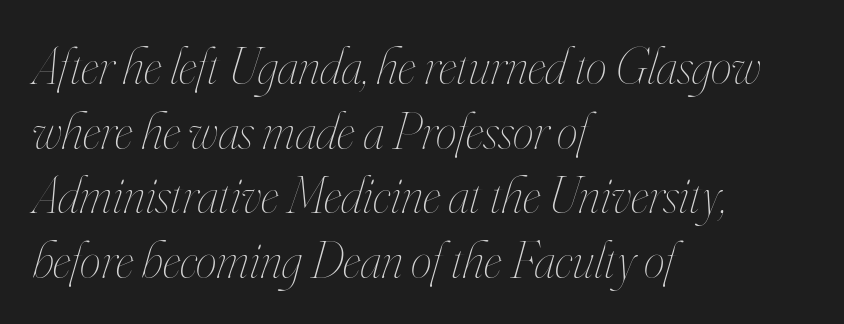
Q: Is the text bold? A: No.
Q: Is the text italic (slanted)? A: Yes, it leans right by about 16 degrees.
Q: Is the text underlined? A: No.
Q: How is the paragraph aligned? A: Left-aligned.
Q: Is the spacing between letters normal or unusually wide? A: Normal.
Q: Width (condensed, normal, or wide)? A: Condensed.
Q: Stroke contrast? A: High.
Q: x-height? A: Small.
Q: Monospaced? A: No.
